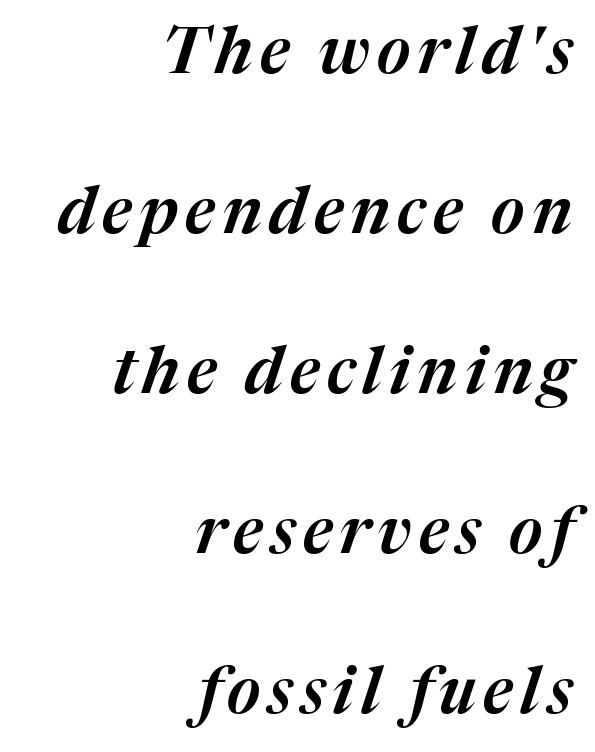
Q: Is the text italic (slanted)? A: Yes, it leans right by about 17 degrees.
Q: Is the text underlined? A: No.
Q: How is the paragraph aligned? A: Right-aligned.
Q: Is the spacing between lines tight, normal or loose? A: Loose.
Q: Width (condensed, normal, or wide)? A: Normal.
Q: Stroke contrast? A: Medium.
Q: x-height? A: Medium.
Q: Monospaced? A: No.
